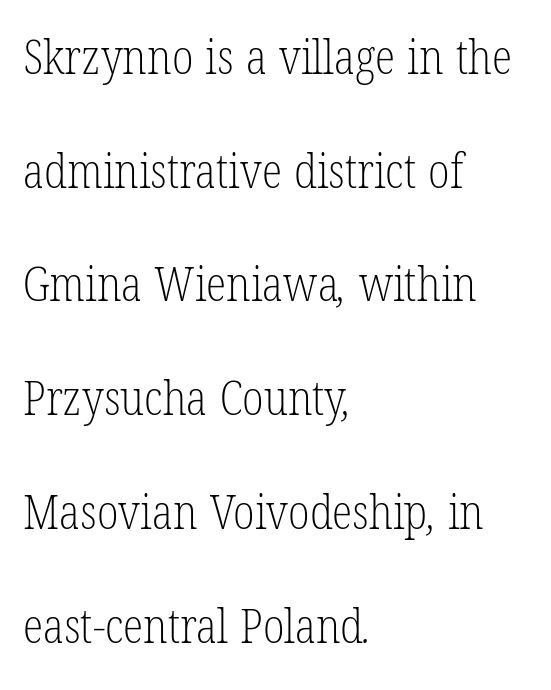
The image shows 47 px light, condensed serif type; set left-aligned, loose line spacing (2.42x), normal letter spacing, not underlined; low stroke contrast and a medium x-height.
